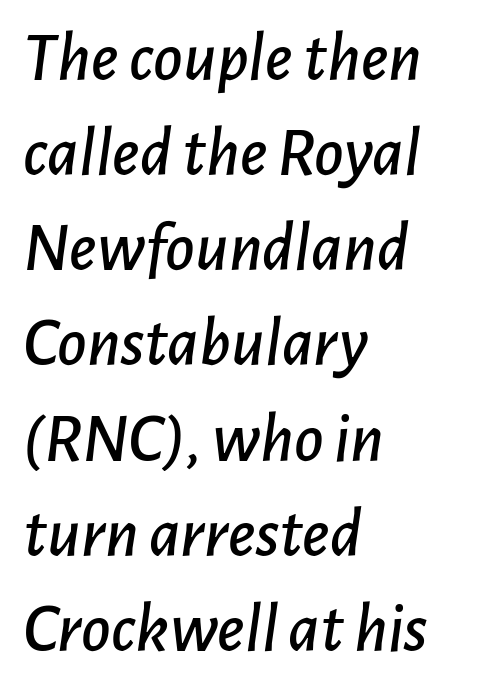
{"italic": "yes", "lean": "right", "slant_degrees": 7, "width": "normal", "stroke_contrast": "low", "x_height": "medium", "monospaced": "no", "underline": "no", "align": "left", "line_spacing": "normal", "line_spacing_ratio": 1.34, "letter_spacing": "normal", "letter_spacing_em": 0.0, "glyph_px": 71}
